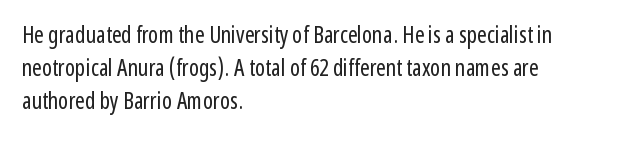
The image shows 23 px text type, upright; set left-aligned, normal line spacing (1.44x), normal letter spacing, not underlined.
